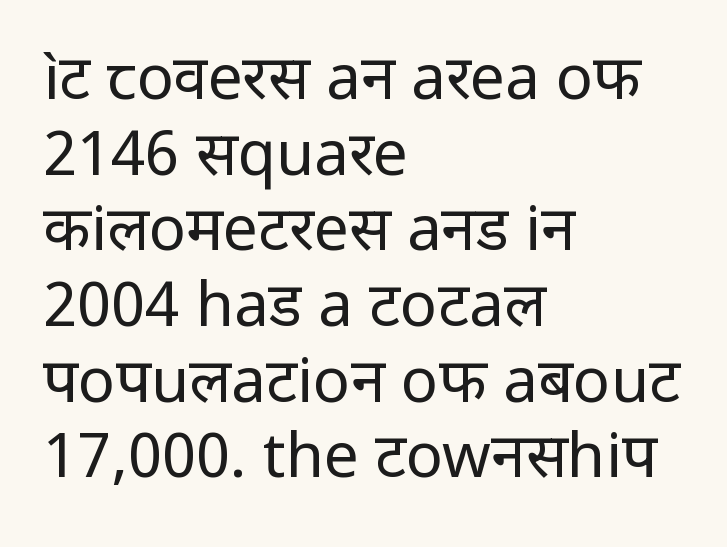
Q: Is the text bold? A: No.
Q: Is the text italic (slanted)? A: No, it is upright.
Q: Is the typeface a serif or a sans-serif typeface? A: Sans-serif.
Q: Is the text underlined? A: No.
Q: How is the paragraph aligned? A: Left-aligned.
Q: Is the spacing between letters normal or unusually wide? A: Normal.
Q: Width (condensed, normal, or wide)? A: Normal.
Q: Stroke contrast? A: Low.
Q: x-height? A: Medium.
Q: Monospaced? A: No.
